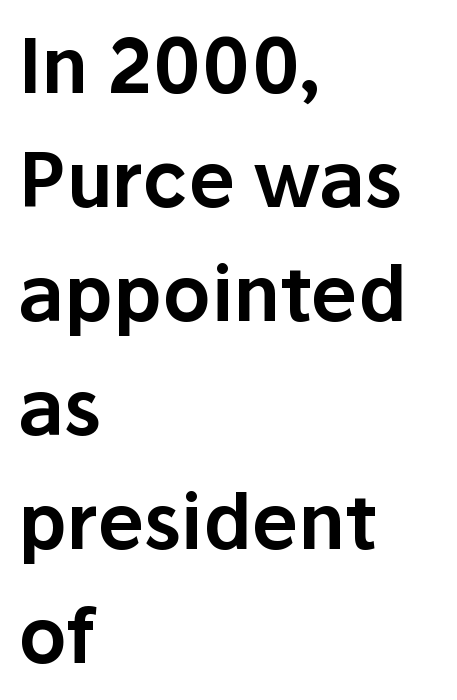
Q: Is the text italic (slanted)? A: No, it is upright.
Q: Is the typeface a serif or a sans-serif typeface? A: Sans-serif.
Q: Is the text underlined? A: No.
Q: How is the paragraph aligned? A: Left-aligned.
Q: Is the spacing between letters normal or unusually wide? A: Normal.
Q: Is the spacing between lines tight, normal or loose? A: Normal.
Q: Width (condensed, normal, or wide)? A: Normal.
Q: Stroke contrast? A: Low.
Q: x-height? A: Medium.
Q: Monospaced? A: No.
